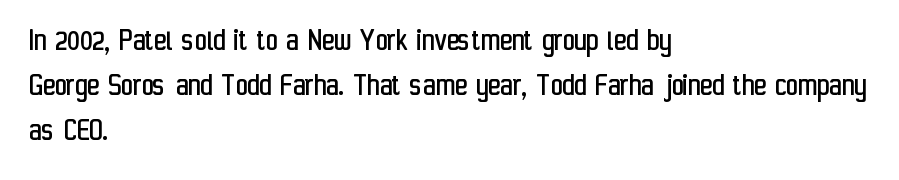
The image shows 33 px regular-weight, condensed sans-serif type, upright; set left-aligned, normal line spacing (1.36x), normal letter spacing, not underlined; low stroke contrast and a medium x-height.
